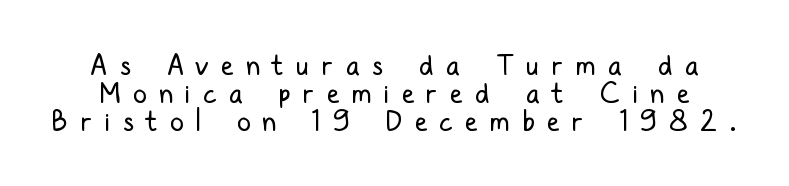
The font is comparable to plain body text, perhaps lighter. Every stem runs plumb, perpendicular to the baseline. Here the designer chose a conventional face with non-uniform glyph widths. The vertical gap from one line to the next is small. The rendering shows plain stroke endings on the letterforms — a sans-serif design.
